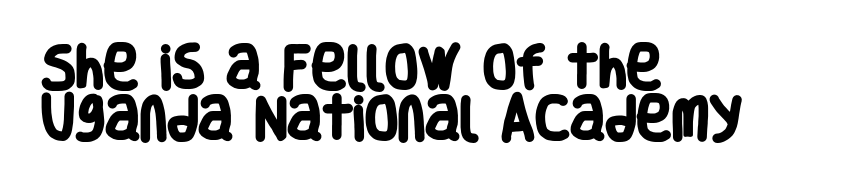
The image shows 48 px heavy, condensed sans-serif type; set left-aligned, tight line spacing (1.07x), normal letter spacing, not underlined; low stroke contrast and a large x-height.
